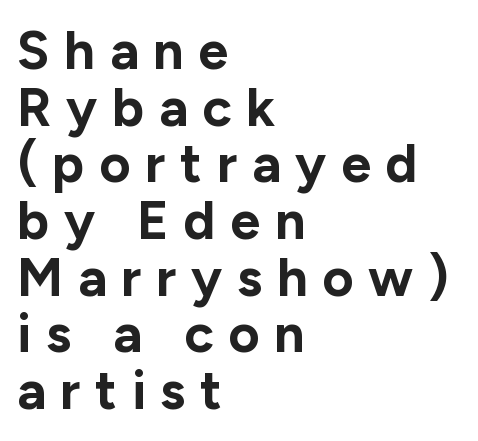
{"serif": "no", "italic": "no", "bold": "yes", "weight": "bold", "width": "normal", "stroke_contrast": "low", "x_height": "medium", "monospaced": "no", "underline": "no", "align": "left", "line_spacing": "tight", "line_spacing_ratio": 1.05, "letter_spacing": "wide", "letter_spacing_em": 0.27, "glyph_px": 54}
